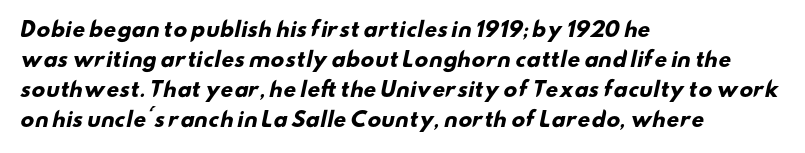
{"bold": "yes", "underline": "no", "align": "left", "line_spacing": "normal", "line_spacing_ratio": 1.5, "letter_spacing": "normal", "letter_spacing_em": 0.0, "glyph_px": 20}
